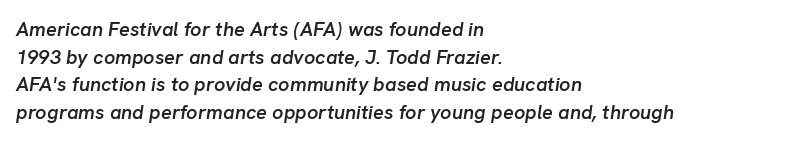
Each word holds together tightly as a unit, with standard inter-letter gaps. Alignment: flush left. The block of text has a typical density, with ordinary space between rows. The axis of the letterforms is tilted away from vertical.
